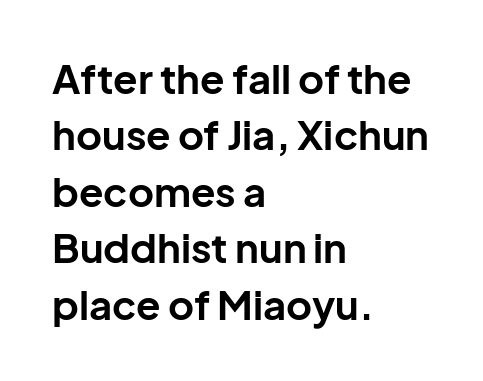
The image shows 40 px bold sans-serif type, upright; set left-aligned, normal line spacing (1.41x), normal letter spacing, not underlined; low stroke contrast and a medium x-height.
